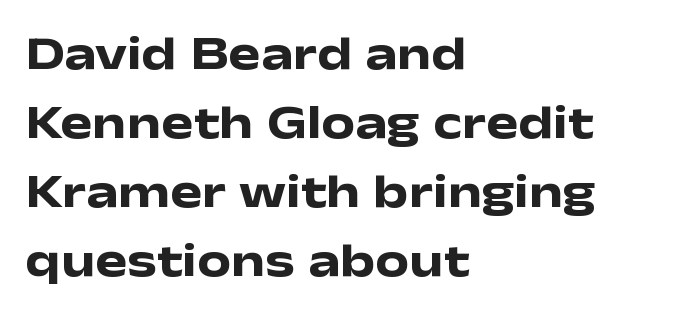
{"serif": "no", "italic": "no", "bold": "yes", "weight": "heavy", "width": "wide", "stroke_contrast": "low", "x_height": "medium", "monospaced": "no", "underline": "no", "align": "left", "line_spacing": "normal", "line_spacing_ratio": 1.44, "letter_spacing": "normal", "letter_spacing_em": 0.0, "glyph_px": 48}
